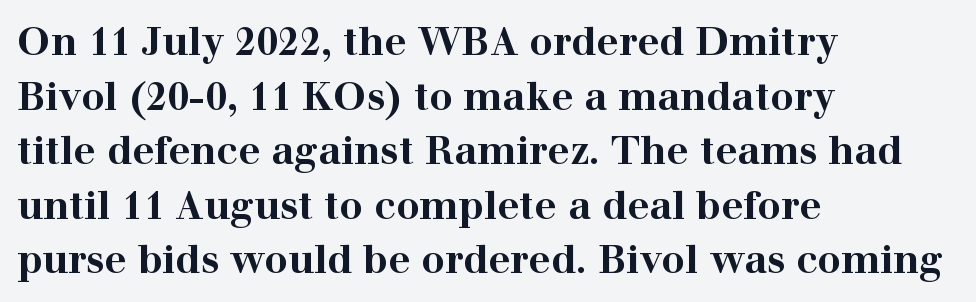
The image shows 39 px bold, wide serif type, upright; set left-aligned, normal line spacing (1.4x), normal letter spacing, not underlined; high stroke contrast and a medium x-height.
